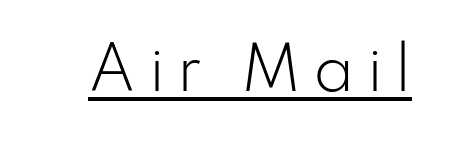
The image shows 58 px light sans-serif type, upright; set unusually wide letter spacing (+0.21 em), underlined; low stroke contrast and a small x-height.
